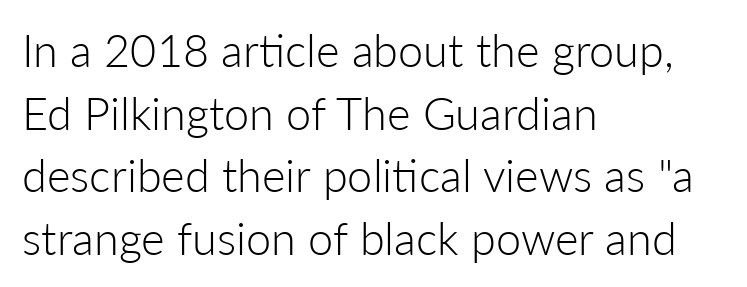
Is the type heavy? It reads as light-to-regular instead. A typesetter would call this zero additional tracking. All the whitespace from short lines collects on the right. These lines are rendered in a variable-pitch font. Vertically, the passage feels balanced, rows spaced as you'd expect.
